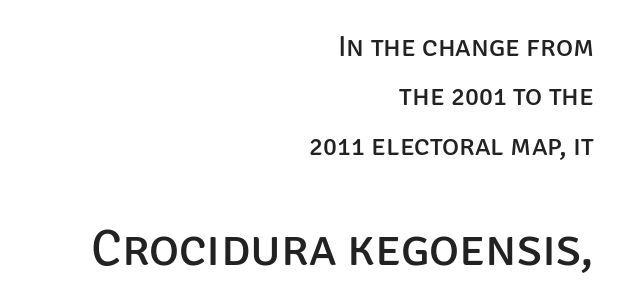
Q: Is the text bold? A: No.
Q: Is the text italic (slanted)? A: No, it is upright.
Q: Is the typeface a serif or a sans-serif typeface? A: Sans-serif.
Q: Is the text underlined? A: No.
Q: How is the paragraph aligned? A: Right-aligned.
Q: Is the spacing between letters normal or unusually wide? A: Normal.
Q: Is the spacing between lines tight, normal or loose? A: Normal.
Q: Which block of text is set in a larger size, the first (top) or the second (bottom)? A: The second (bottom) one.
Q: Width (condensed, normal, or wide)? A: Normal.
Q: Stroke contrast? A: Low.
Q: x-height? A: Large.
Q: Monospaced? A: No.
